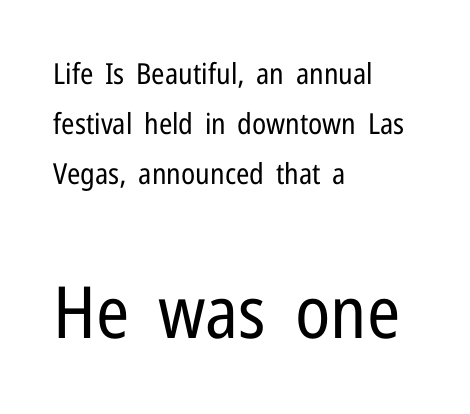
Glyph-to-glyph distance matches everyday printed text. The strip under each line holds only bare page. Reading top to bottom, the characters get bigger at the block break. Varying glyph widths throughout — classic text-font behaviour. Serifs: no, the terminals of the letterforms are clean.
